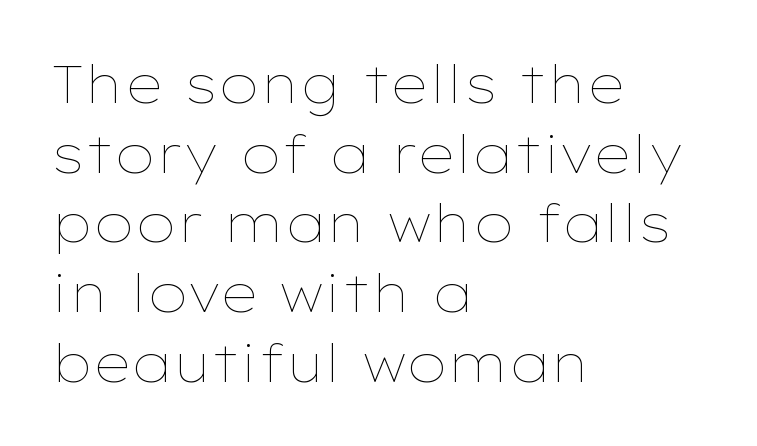
The image shows 52 px thin, wide type, upright; set left-aligned, normal line spacing (1.34x), normal letter spacing, not underlined; low stroke contrast and a medium x-height.
